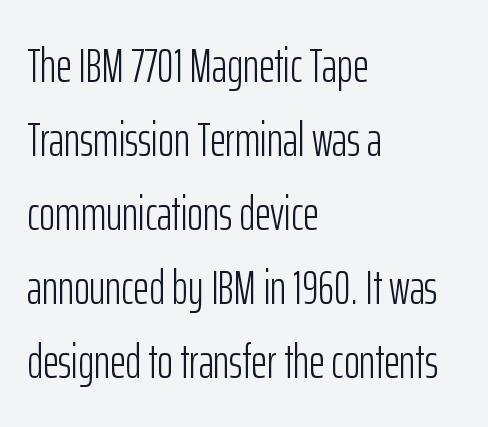
{"serif": "no", "italic": "no", "bold": "no", "weight": "light", "width": "condensed", "stroke_contrast": "low", "x_height": "medium", "monospaced": "no", "underline": "no", "align": "left", "line_spacing": "normal", "line_spacing_ratio": 1.54, "letter_spacing": "normal", "letter_spacing_em": 0.0, "glyph_px": 48}
